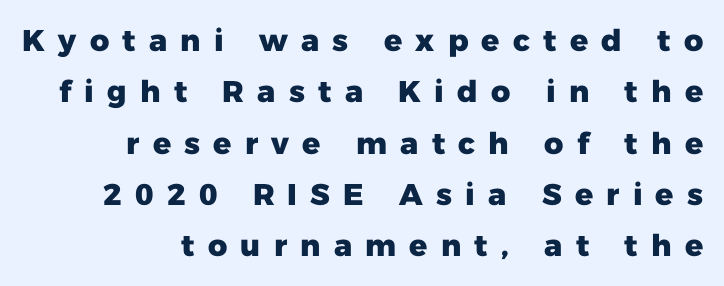
The image shows 30 px heavy sans-serif type, upright; set right-aligned, line spacing 1.71x, unusually wide letter spacing (+0.44 em), not underlined; low stroke contrast and a medium x-height.
